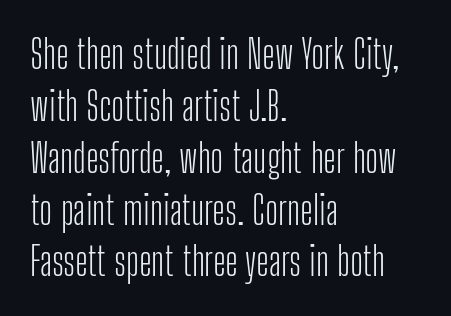
Rendered with straight, roman letterforms. The vertical gap from one line to the next is medium. The ragged edge is on the right, which tells us the setting is flush left. The string is rendered with underlining switched off.
